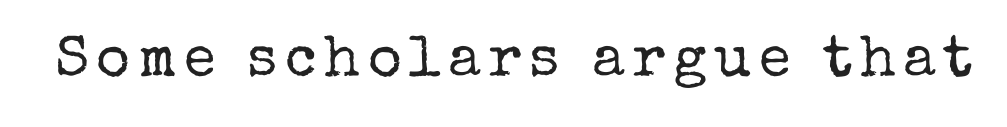
The image shows 58 px regular-weight serif type, upright; set not underlined; low stroke contrast and a medium x-height.
